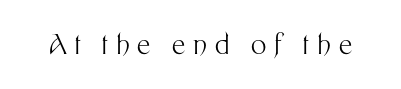
The image shows 27 px text type, upright; set unusually wide letter spacing (+0.29 em), not underlined.
